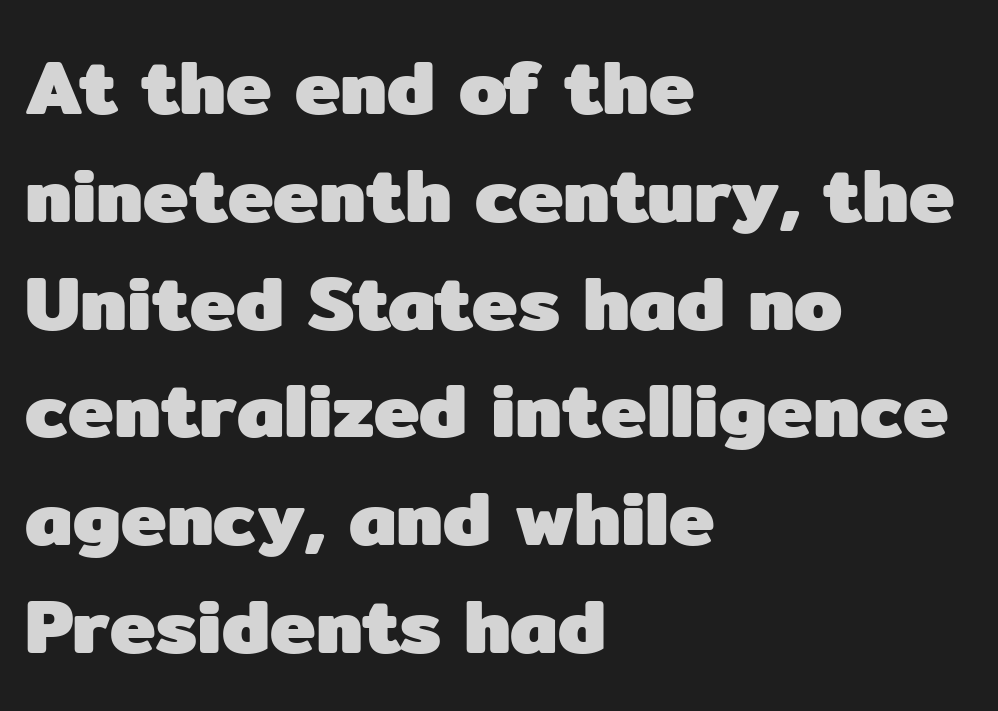
You could not count columns in this text — the font is proportionally spaced. Visually the block forms a straight wall on the left and a jagged coastline on the right. The glyphs have the mass of a bold cut. Serifs: no, the terminals of the letterforms are clean.
